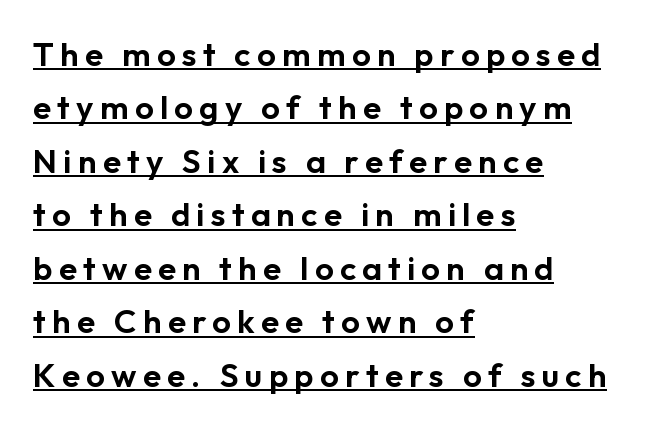
Nothing sits at the stroke ends, so this counts as sans-serif. Normally led — the rows are evenly, conventionally spaced. Somebody hit Ctrl+U on this one — the words are underlined. Spacing verdict: proportional, widths tailored to each character. This sample uses an upright cut, with every glyph sitting square on the baseline. Line starts are locked; line ends wander.
